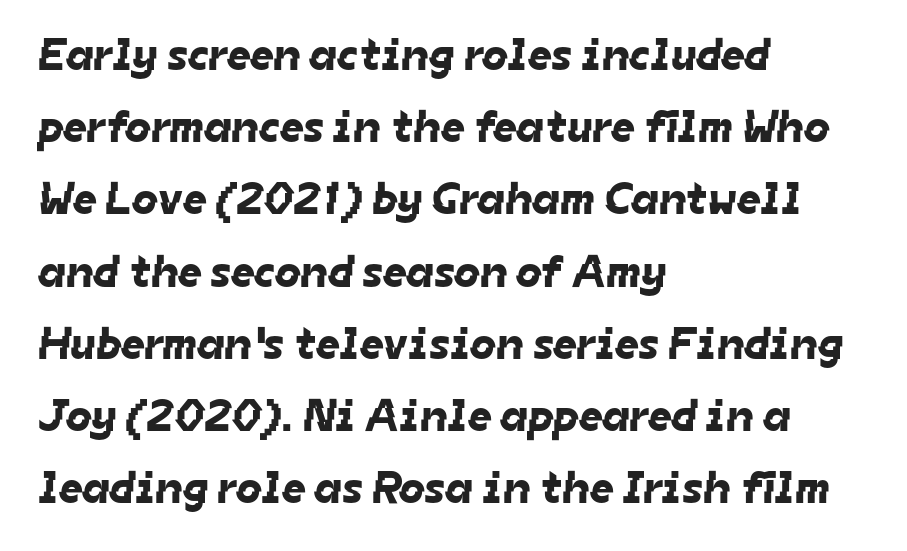
No feet cap the strokes, marking this as sans-serif type. Each letter keeps its own natural width here, so spacing adapts to shape. Inter-character spacing is left at the font's built-in metrics. The strip under each line holds only bare page. This block has exactly the height ordinary leading produces.
